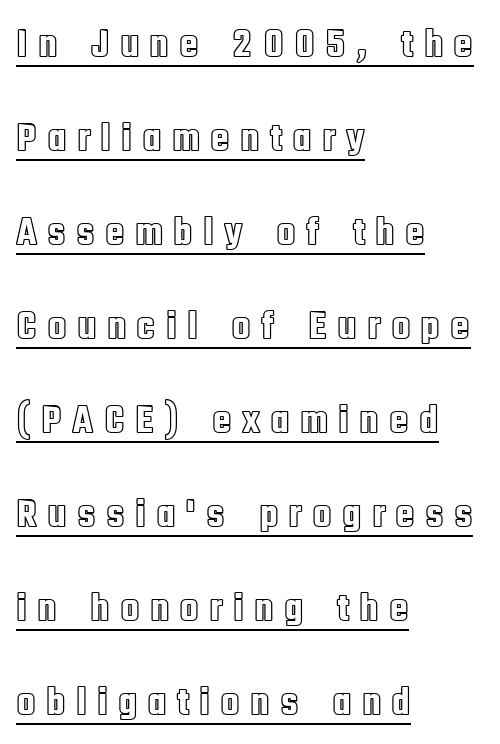
If you measured baseline to baseline, you'd find a long distance. Tracking here is generous; glyphs stand well apart from one another. The ragged edge is on the right, which tells us the setting is flush left. Is there an underline? Yes — a line sits under the letters. The letters advance in unequal steps, a hallmark of proportional type. The type sits square on the baseline with zero lean.
